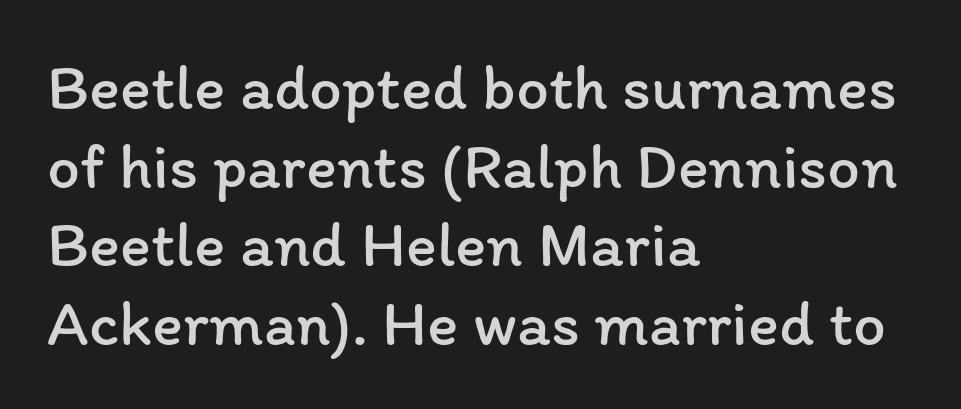
Q: Is the text bold? A: No.
Q: Is the text italic (slanted)? A: No, it is upright.
Q: Is the text underlined? A: No.
Q: How is the paragraph aligned? A: Left-aligned.
Q: Is the spacing between letters normal or unusually wide? A: Normal.
Q: Width (condensed, normal, or wide)? A: Normal.
Q: Stroke contrast? A: Low.
Q: x-height? A: Medium.
Q: Monospaced? A: No.
